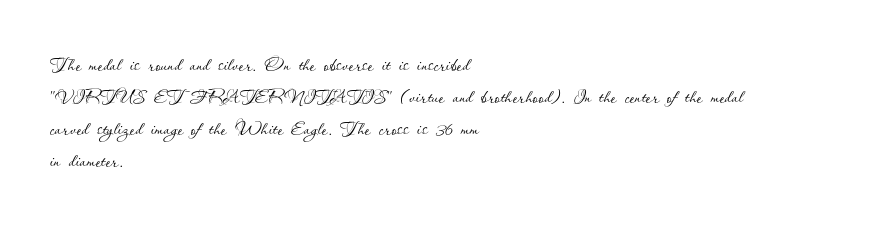
The passage shown is not underscored anywhere. Words appear dense and cohesive because spacing is normal. Alignment: flush left.
